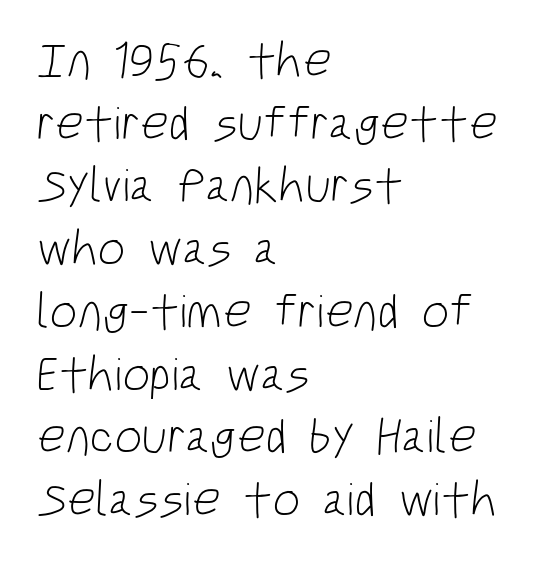
The designer went with a sans here, leaving each stem footless. Vertical spacing — default. Is this a fixed-width face? No — the glyphs have proportional, varying widths. Beneath every word, the page is bare. Notice how the passage keeps a crisp vertical edge on the left only.
